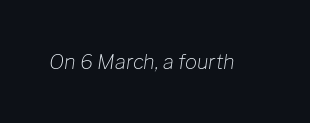
{"italic": "yes", "lean": "right", "slant_degrees": 8, "bold": "no", "underline": "no", "letter_spacing": "normal", "letter_spacing_em": 0.0, "glyph_px": 20}
